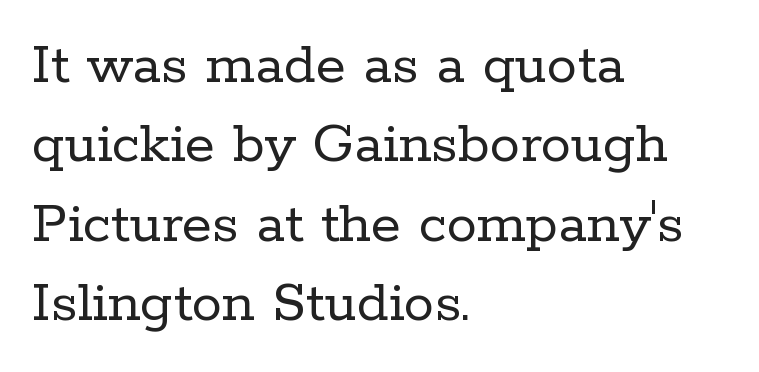
The image shows 61 px regular-weight serif type, upright; set left-aligned, normal line spacing (1.3x), normal letter spacing, not underlined; low stroke contrast and a medium x-height.
